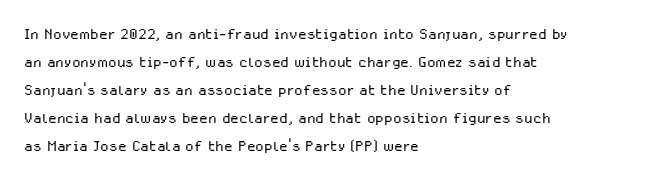
The image shows 20 px text type, upright; set left-aligned, normal line spacing (1.4x), normal letter spacing, not underlined.
